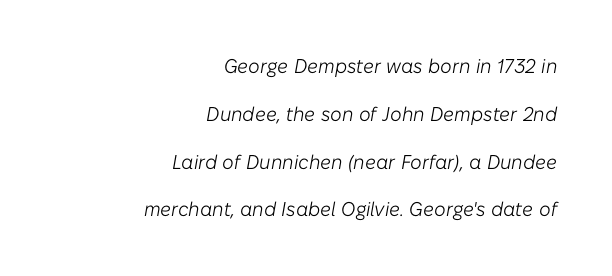
The glyphs are unaccompanied by any horizontal stroke below them. How are the letters spaced? Ordinarily, with no added tracking. Rendered with sloped, italic letterforms. Compared with a typical body face, this is equally light or lighter still. The lines in this sample share a right terminus and differ only in where they begin. If you measured baseline to baseline, you'd find a long distance.
